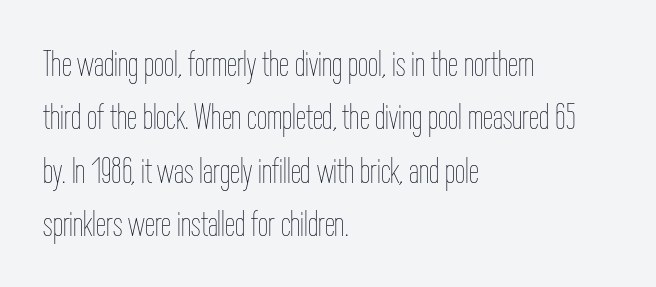
The passage shown stacks its lines at a standard gap. Spacing between characters is what you'd get straight out of the box. The rendering uses natural spacing where letterforms have individual widths. Letters rest on an invisible, unmarked baseline. The typeface has the unassuming heft of standard copy or less.
